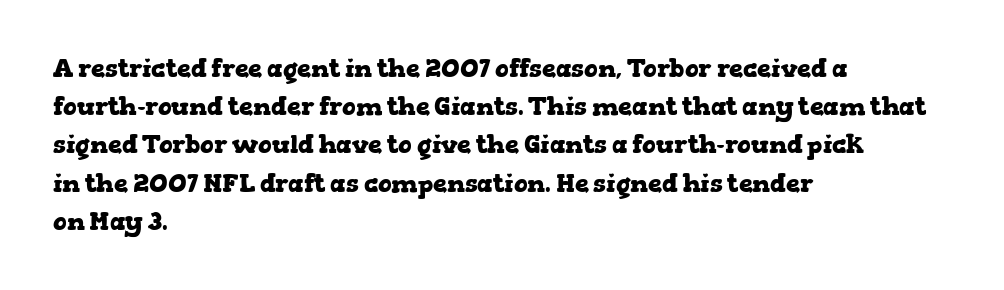
Lines of text with bare space underneath. Quick note: interline space is typical. The line texture is even and compact thanks to regular tracking. The letters stand straight up with perfectly vertical stems. I'd describe the lettering as bold — thick and assertive.
